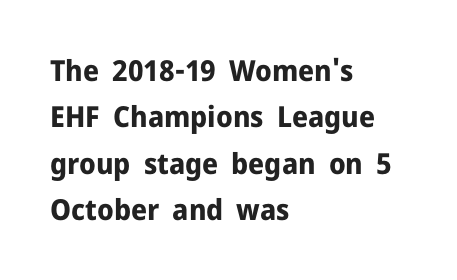
Look at the stroke-to-counter ratio: heavy, a bold. Descenders are the only things crossing below the line. Spacing verdict: proportional, widths tailored to each character. Students, note that the glyphs here touch the page at normal intervals.
